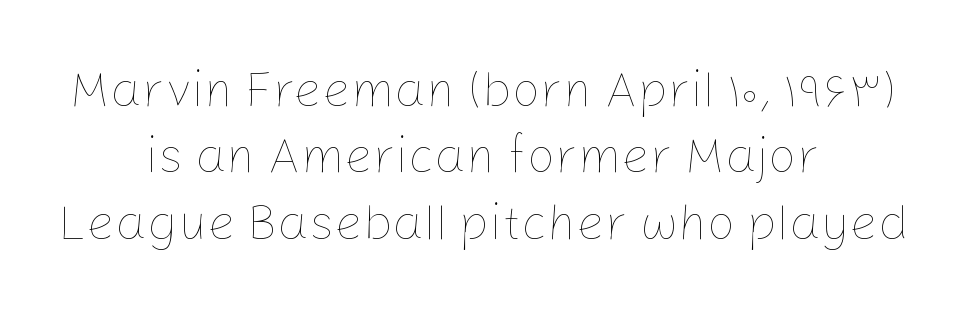
{"italic": "no", "bold": "no", "weight": "thin", "width": "normal", "stroke_contrast": "low", "x_height": "medium", "monospaced": "no", "underline": "no", "align": "center", "line_spacing": "normal", "line_spacing_ratio": 1.33, "letter_spacing": "normal", "letter_spacing_em": 0.0, "glyph_px": 50}
